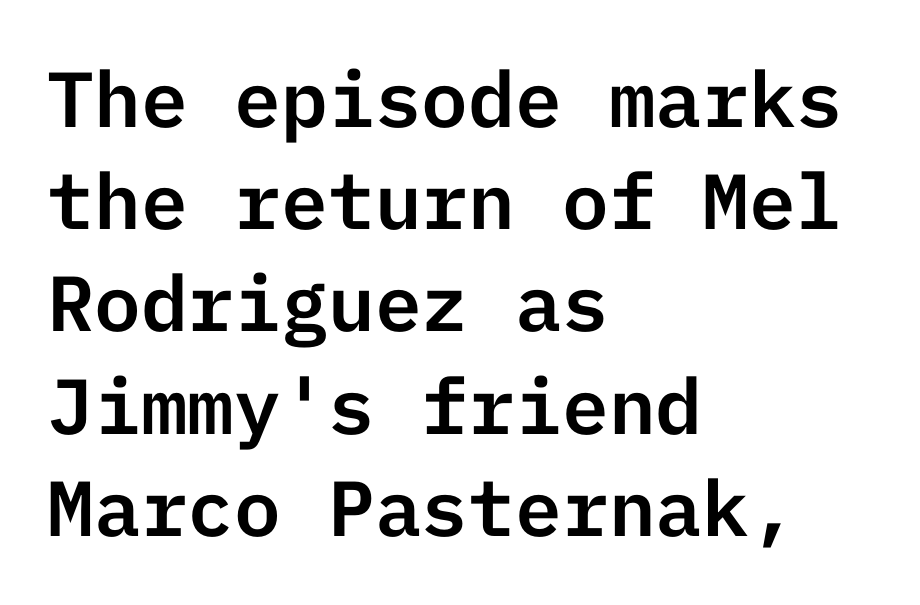
Q: Is the text italic (slanted)? A: No, it is upright.
Q: Is the typeface a serif or a sans-serif typeface? A: Sans-serif.
Q: Is the text underlined? A: No.
Q: How is the paragraph aligned? A: Left-aligned.
Q: Is the spacing between letters normal or unusually wide? A: Normal.
Q: Is the spacing between lines tight, normal or loose? A: Normal.
Q: Width (condensed, normal, or wide)? A: Normal.
Q: Stroke contrast? A: Low.
Q: x-height? A: Medium.
